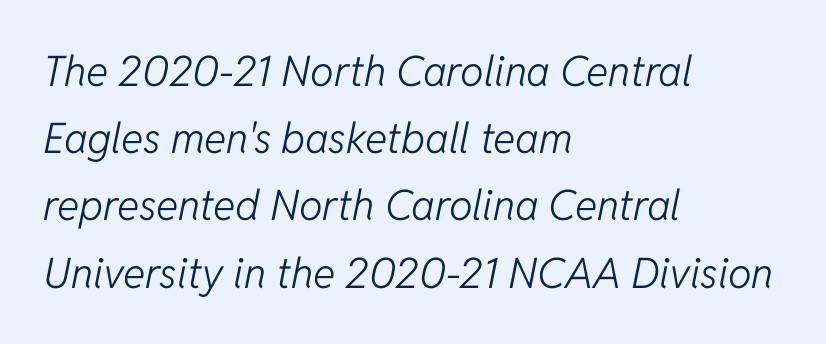
{"italic": "yes", "lean": "right", "slant_degrees": 11, "bold": "no", "weight": "light", "width": "normal", "stroke_contrast": "low", "x_height": "medium", "monospaced": "no", "underline": "no", "align": "left", "line_spacing": "normal", "line_spacing_ratio": 1.6, "letter_spacing": "normal", "letter_spacing_em": 0.0, "glyph_px": 42}
